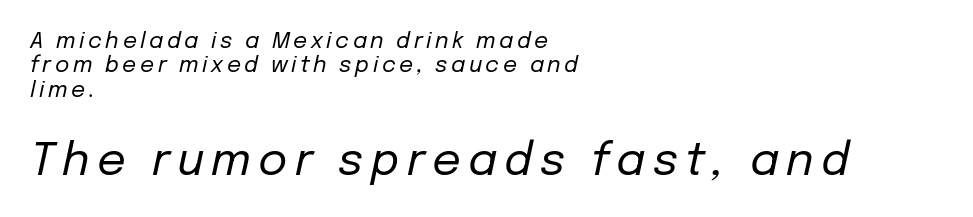
{"italic": "yes", "lean": "right", "slant_degrees": 12, "bold": "no", "weight": "regular", "width": "normal", "stroke_contrast": "low", "x_height": "medium", "monospaced": "no", "underline": "no", "align": "left", "line_spacing": "tight", "line_spacing_ratio": 1.11, "larger_block": "second", "size_ratio": 2.05, "glyph_px": 45}
